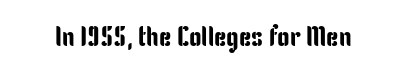
The image shows 28 px condensed sans-serif type, upright; set normal letter spacing, not underlined; low stroke contrast and a medium x-height.
